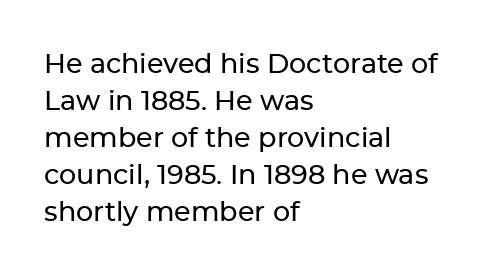
{"italic": "no", "underline": "no", "align": "left", "line_spacing": "normal", "line_spacing_ratio": 1.37, "letter_spacing": "normal", "letter_spacing_em": 0.0, "glyph_px": 27}
